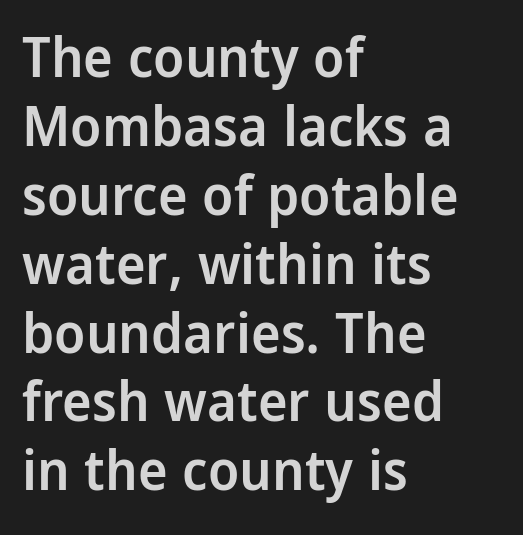
The image shows 56 px semibold, condensed sans-serif type, upright; set left-aligned, line spacing 1.23x, normal letter spacing, not underlined; low stroke contrast and a large x-height.
